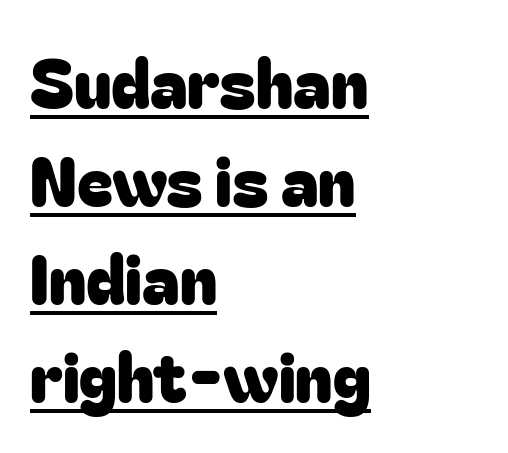
Q: Is the text italic (slanted)? A: No, it is upright.
Q: Is the typeface a serif or a sans-serif typeface? A: Sans-serif.
Q: Is the text underlined? A: Yes.
Q: How is the paragraph aligned? A: Left-aligned.
Q: Is the spacing between letters normal or unusually wide? A: Normal.
Q: Is the spacing between lines tight, normal or loose? A: Normal.
Q: Width (condensed, normal, or wide)? A: Normal.
Q: Stroke contrast? A: Low.
Q: x-height? A: Medium.
Q: Monospaced? A: No.
